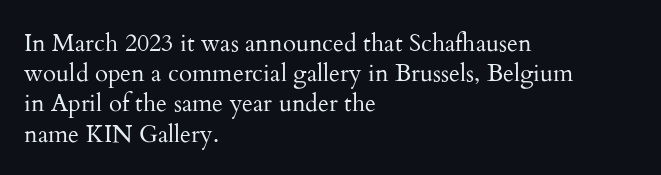
The weight would be labelled regular, book, light, or lighter still. Every stem runs plumb, perpendicular to the baseline. Descender tails drop into unmarked territory. One glance says typical: line gaps are just what's usual.
